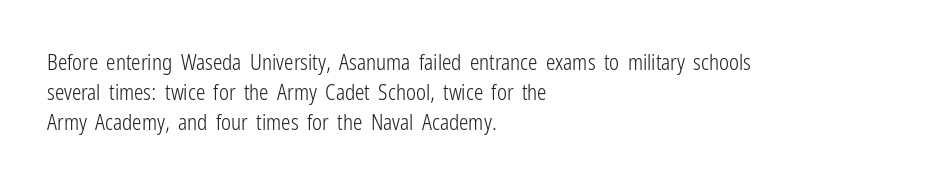
The image shows 21 px text type, upright; set left-aligned, normal line spacing (1.44x), normal letter spacing, not underlined.
